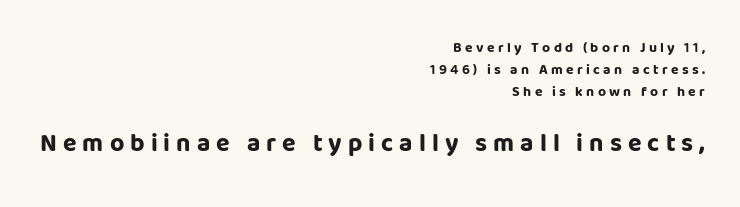
{"italic": "no", "bold": "yes", "underline": "no", "align": "right", "line_spacing": "normal", "line_spacing_ratio": 1.57, "letter_spacing": "wide", "letter_spacing_em": 0.24, "larger_block": "second", "size_ratio": 1.79, "glyph_px": 25}
